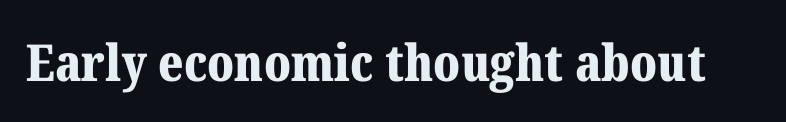
The image shows 51 px bold serif type, upright; set normal letter spacing, not underlined; medium stroke contrast and a medium x-height.
